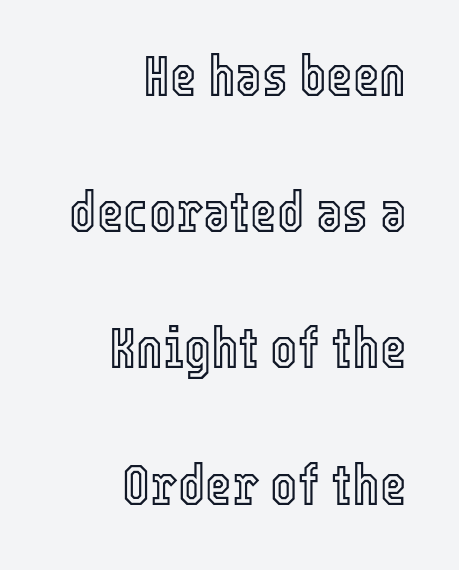
Q: Is the text italic (slanted)? A: No, it is upright.
Q: Is the text underlined? A: No.
Q: How is the paragraph aligned? A: Right-aligned.
Q: Is the spacing between letters normal or unusually wide? A: Normal.
Q: Is the spacing between lines tight, normal or loose? A: Loose.
Q: Width (condensed, normal, or wide)? A: Condensed.
Q: x-height? A: Medium.
Q: Monospaced? A: No.
